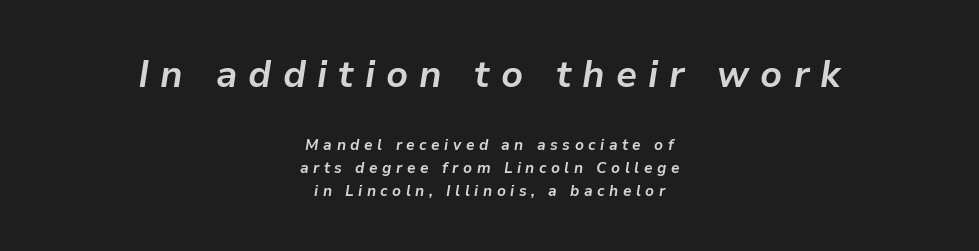
{"italic": "yes", "lean": "right", "slant_degrees": 9, "bold": "yes", "weight": "bold", "width": "normal", "stroke_contrast": "low", "x_height": "medium", "monospaced": "no", "underline": "no", "align": "center", "line_spacing": "normal", "line_spacing_ratio": 1.51, "letter_spacing": "wide", "letter_spacing_em": 0.3, "larger_block": "first", "size_ratio": 2.47, "glyph_px": 37}
